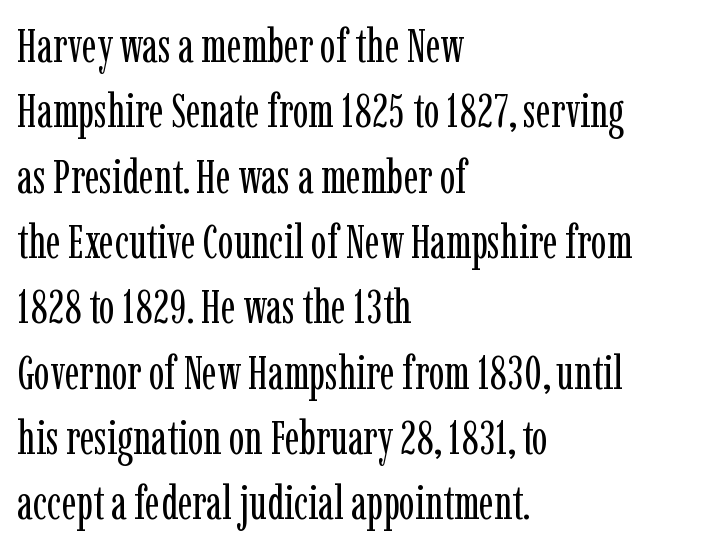
Q: Is the text bold? A: No.
Q: Is the text italic (slanted)? A: No, it is upright.
Q: Is the typeface a serif or a sans-serif typeface? A: Serif.
Q: Is the text underlined? A: No.
Q: How is the paragraph aligned? A: Left-aligned.
Q: Is the spacing between letters normal or unusually wide? A: Normal.
Q: Is the spacing between lines tight, normal or loose? A: Normal.
Q: Width (condensed, normal, or wide)? A: Condensed.
Q: Stroke contrast? A: Low.
Q: x-height? A: Medium.
Q: Monospaced? A: No.
